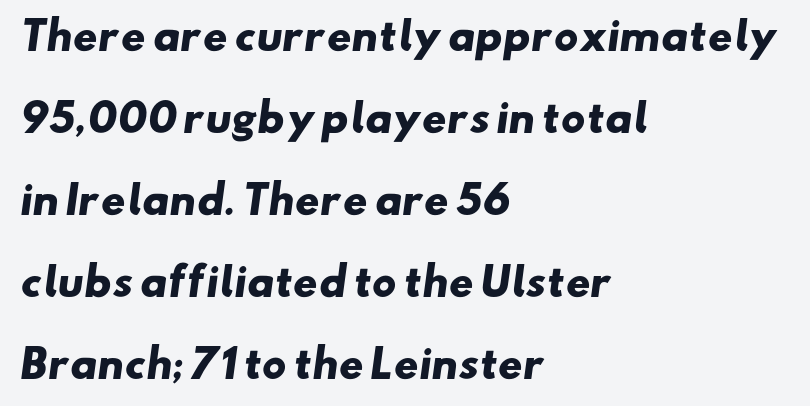
The image shows 38 px heavy, wide sans-serif type; set left-aligned, loose line spacing (2.16x), normal letter spacing, not underlined; low stroke contrast and a small x-height.
